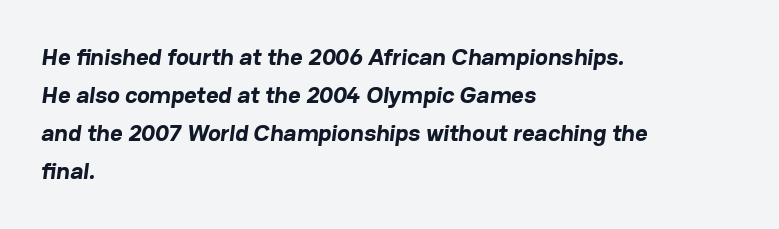
The image shows 24 px bold type; set left-aligned, normal line spacing (1.59x), normal letter spacing, not underlined.
